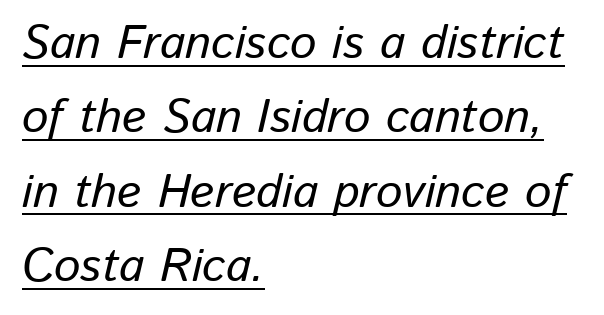
The image shows 47 px text type, italic (leaning right); set left-aligned, normal line spacing (1.58x), normal letter spacing, underlined; low stroke contrast and a medium x-height.
